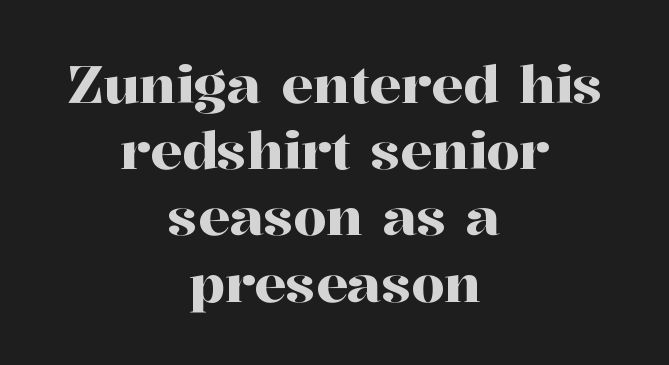
The image shows 53 px serif type, upright; set centered, normal line spacing (1.25x), normal letter spacing, not underlined; high stroke contrast and a medium x-height.
